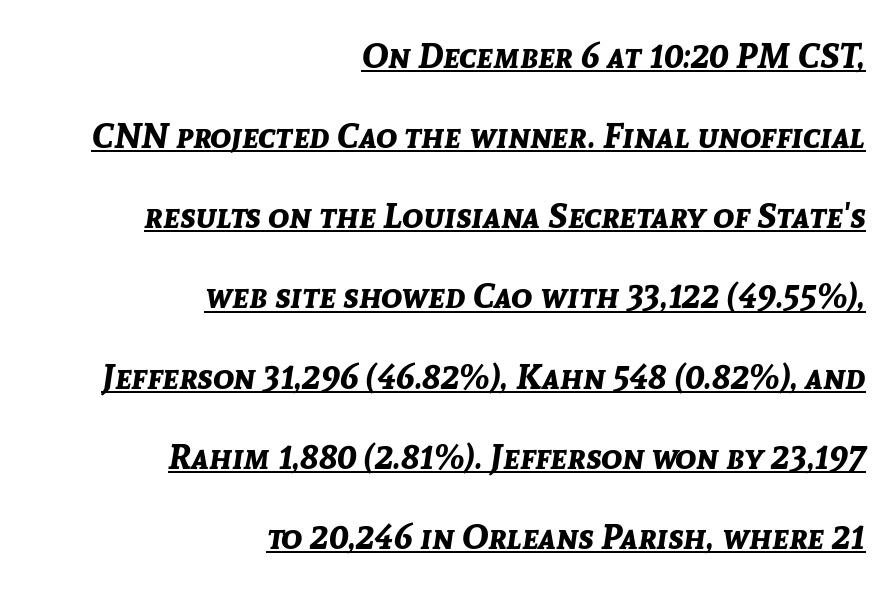
The image shows 35 px bold type, italic (leaning right); set right-aligned, loose line spacing (2.29x), normal letter spacing, underlined; low stroke contrast and a medium x-height.
